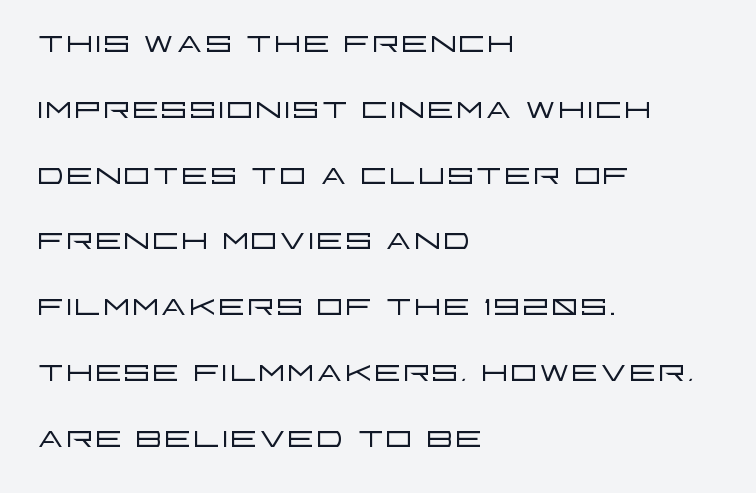
Q: Is the text bold? A: No.
Q: Is the text italic (slanted)? A: No, it is upright.
Q: Is the typeface a serif or a sans-serif typeface? A: Sans-serif.
Q: Is the text underlined? A: No.
Q: How is the paragraph aligned? A: Left-aligned.
Q: Is the spacing between letters normal or unusually wide? A: Normal.
Q: Is the spacing between lines tight, normal or loose? A: Normal.
Q: Width (condensed, normal, or wide)? A: Wide.
Q: Stroke contrast? A: Low.
Q: x-height? A: Large.
Q: Monospaced? A: No.
